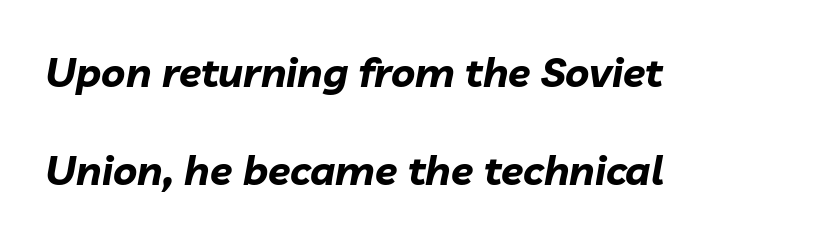
Q: Is the text bold? A: Yes.
Q: Is the text italic (slanted)? A: Yes, it leans right by about 10 degrees.
Q: Is the text underlined? A: No.
Q: How is the paragraph aligned? A: Left-aligned.
Q: Is the spacing between letters normal or unusually wide? A: Normal.
Q: Is the spacing between lines tight, normal or loose? A: Loose.
Q: Width (condensed, normal, or wide)? A: Normal.
Q: Stroke contrast? A: Low.
Q: x-height? A: Medium.
Q: Monospaced? A: No.
